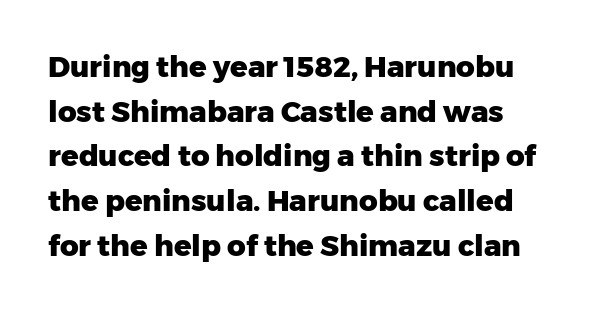
The image shows 29 px heavy sans-serif type, upright; set normal line spacing (1.54x), normal letter spacing, not underlined; low stroke contrast and a medium x-height.
